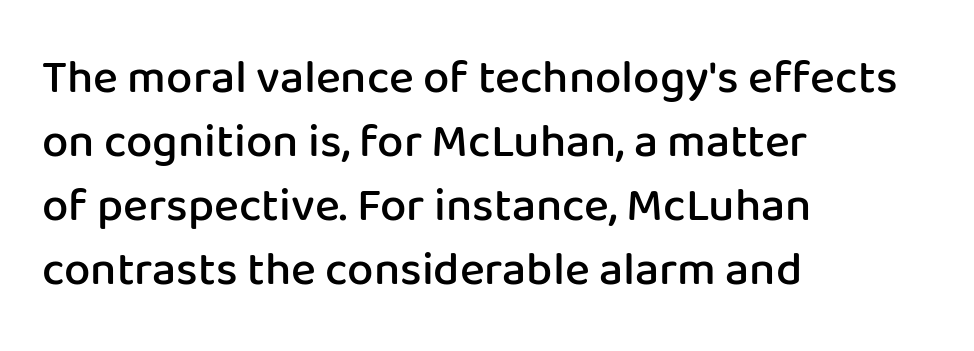
The face used here is proportionally spaced, like ordinary book or web type. The paragraph shown leans on its left margin. Notice how the stems are strictly vertical — no italics here. Has an underline been added? It has not. Stroke thickness is moderately raised; the sample reads as semibold.
